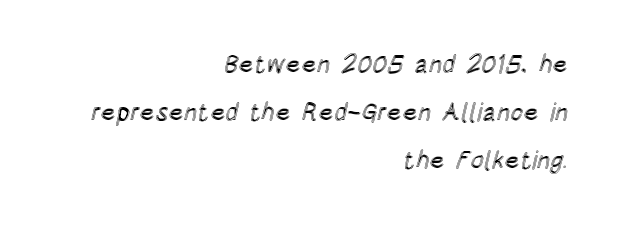
{"underline": "no", "align": "right", "line_spacing": "loose", "line_spacing_ratio": 1.92, "letter_spacing": "normal", "letter_spacing_em": 0.0, "glyph_px": 25}
